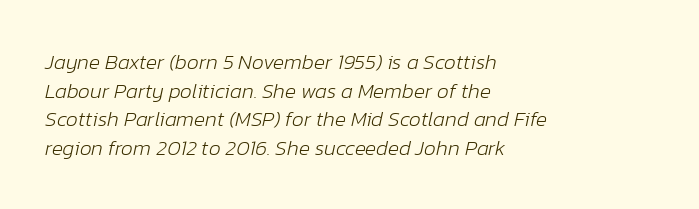
{"italic": "yes", "lean": "right", "slant_degrees": 12, "bold": "no", "underline": "no", "align": "left", "line_spacing": "normal", "line_spacing_ratio": 1.36, "letter_spacing": "normal", "letter_spacing_em": 0.0, "glyph_px": 21}
